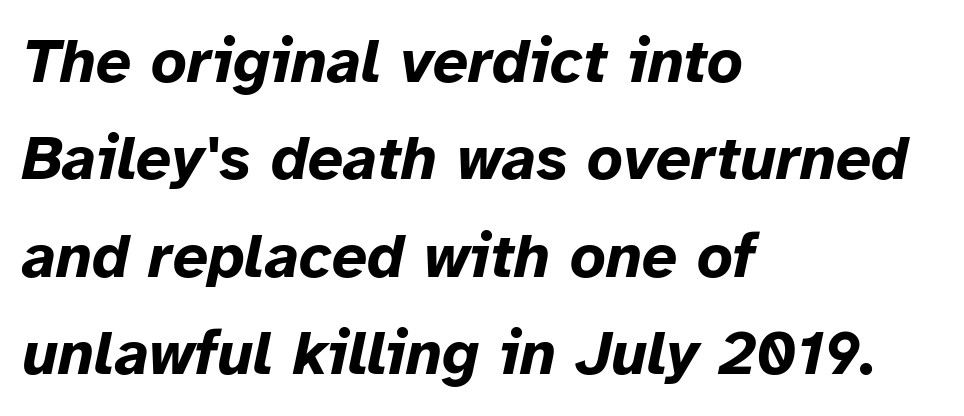
Q: Is the text bold? A: Yes.
Q: Is the text italic (slanted)? A: Yes, it leans right by about 12 degrees.
Q: Is the text underlined? A: No.
Q: How is the paragraph aligned? A: Left-aligned.
Q: Is the spacing between letters normal or unusually wide? A: Normal.
Q: Is the spacing between lines tight, normal or loose? A: Normal.
Q: Width (condensed, normal, or wide)? A: Normal.
Q: Stroke contrast? A: Low.
Q: x-height? A: Medium.
Q: Monospaced? A: No.
